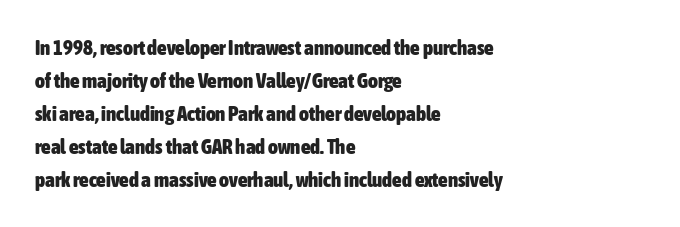
Q: Is the text bold? A: Yes.
Q: Is the text italic (slanted)? A: No, it is upright.
Q: Is the text underlined? A: No.
Q: How is the paragraph aligned? A: Left-aligned.
Q: Is the spacing between letters normal or unusually wide? A: Normal.
Q: Is the spacing between lines tight, normal or loose? A: Normal.
